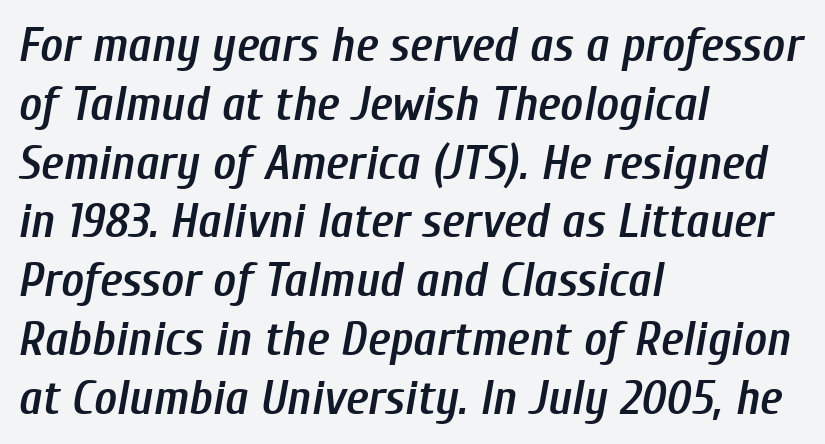
{"italic": "yes", "lean": "right", "slant_degrees": 10, "bold": "semi", "weight": "semibold", "width": "condensed", "stroke_contrast": "low", "x_height": "medium", "monospaced": "no", "underline": "no", "align": "left", "line_spacing_ratio": 1.2, "letter_spacing": "normal", "letter_spacing_em": 0.0, "glyph_px": 49}
